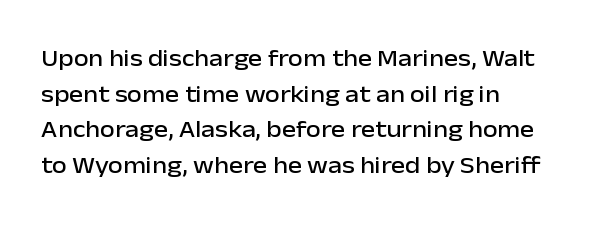
The image shows 24 px text type, upright; set left-aligned, normal line spacing (1.48x), normal letter spacing, not underlined.
